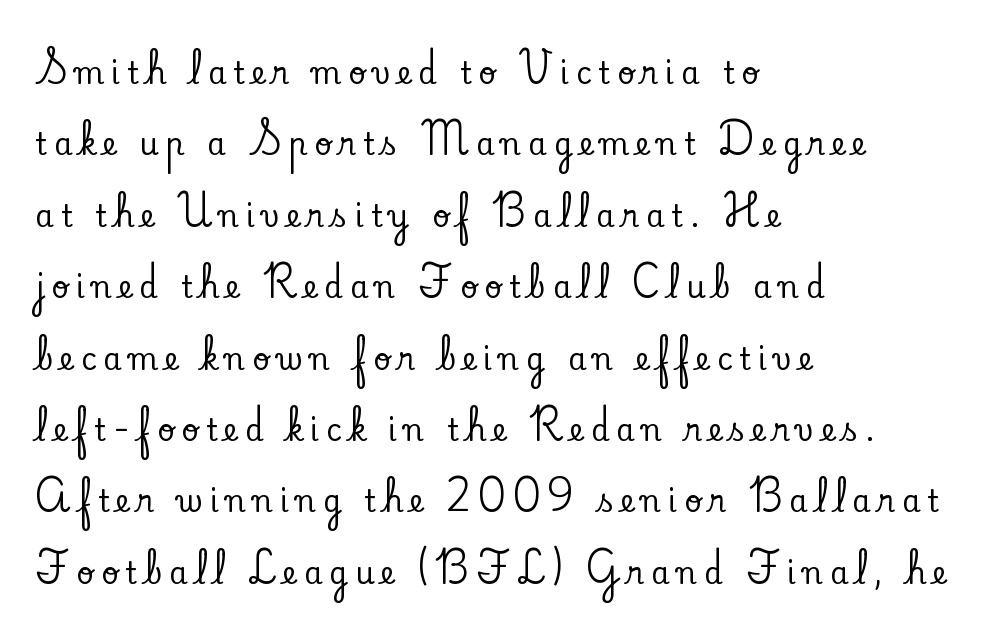
The type is letterspaced generously, with wide tracking. Honestly, there is no underline to notice here at all. Whoever set this chose breathing room over compactness in the vertical rhythm. You could not count columns in this text — the font is proportionally spaced.
